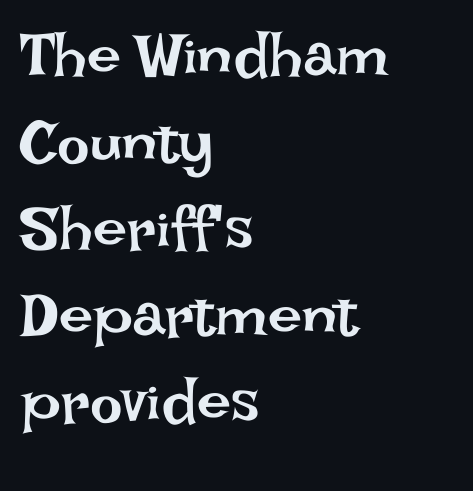
The image shows 61 px regular-weight type, upright; set left-aligned, normal line spacing (1.42x), normal letter spacing, not underlined; low stroke contrast and a large x-height.
